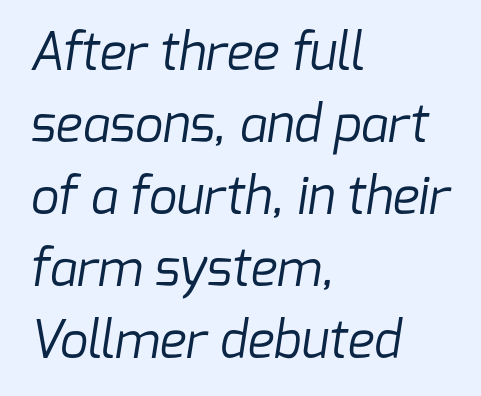
Q: Is the text bold? A: No.
Q: Is the typeface a serif or a sans-serif typeface? A: Sans-serif.
Q: Is the text underlined? A: No.
Q: How is the paragraph aligned? A: Left-aligned.
Q: Is the spacing between letters normal or unusually wide? A: Normal.
Q: Is the spacing between lines tight, normal or loose? A: Normal.
Q: Width (condensed, normal, or wide)? A: Normal.
Q: Stroke contrast? A: Low.
Q: x-height? A: Medium.
Q: Monospaced? A: No.
